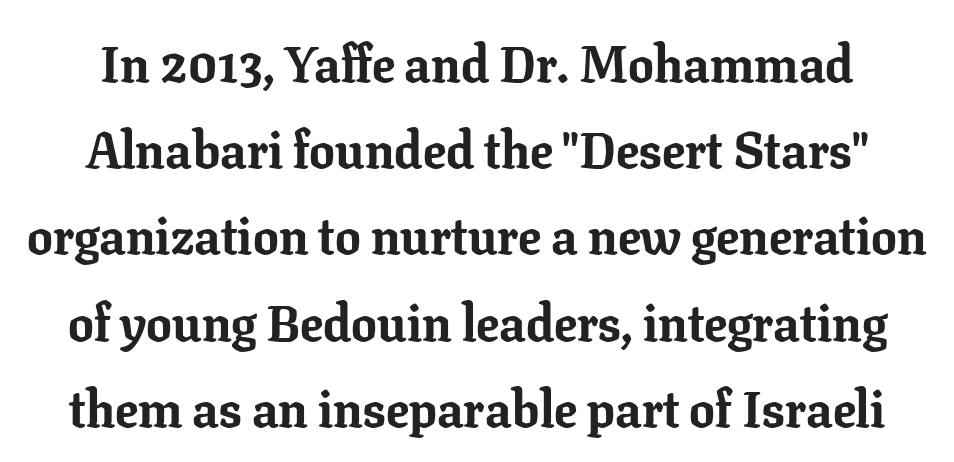
{"serif": "yes", "italic": "no", "bold": "yes", "weight": "bold", "width": "normal", "stroke_contrast": "low", "x_height": "medium", "monospaced": "no", "underline": "no", "line_spacing": "normal", "line_spacing_ratio": 1.69, "letter_spacing": "normal", "letter_spacing_em": 0.0, "glyph_px": 51}
